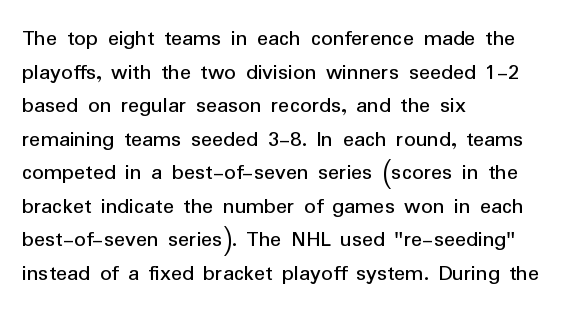
{"italic": "no", "bold": "no", "underline": "no", "align": "left", "line_spacing": "normal", "line_spacing_ratio": 1.46, "letter_spacing": "normal", "letter_spacing_em": 0.0, "glyph_px": 23}
